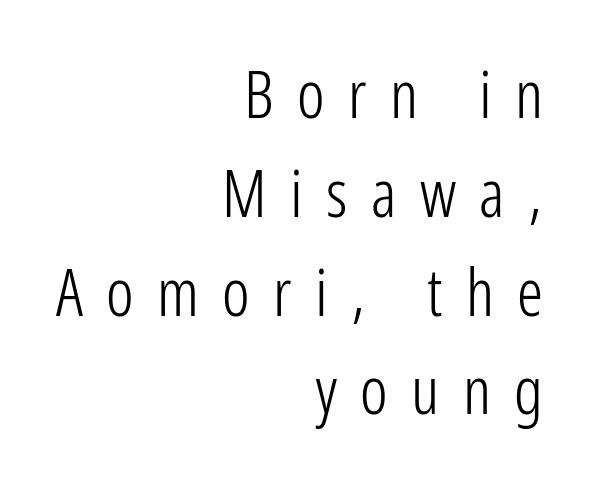
This sample has the flowing, uneven cadence of proportional lettering. The font sits on the lighter half of the weight spectrum, regular included. Nope, not italic — everything's standing straight. Successive baselines arrive at the customary interval. There is plenty of visible air inserted between adjacent glyphs.
